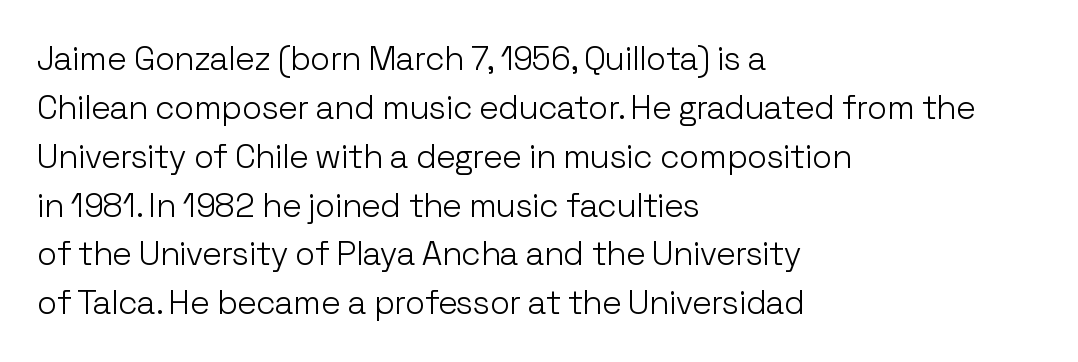
{"serif": "no", "italic": "no", "bold": "no", "weight": "light", "width": "normal", "stroke_contrast": "low", "x_height": "medium", "monospaced": "no", "underline": "no", "align": "left", "line_spacing": "normal", "line_spacing_ratio": 1.48, "letter_spacing": "normal", "letter_spacing_em": 0.0, "glyph_px": 33}
